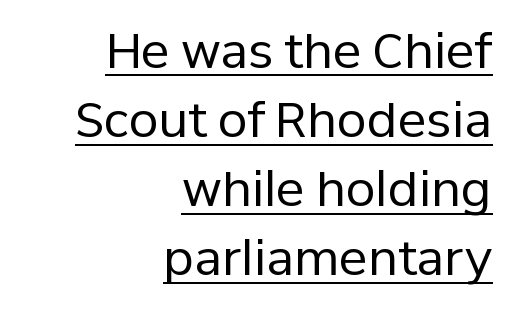
The image shows 48 px regular-weight sans-serif type, upright; set right-aligned, normal line spacing (1.44x), normal letter spacing, underlined; low stroke contrast and a medium x-height.
